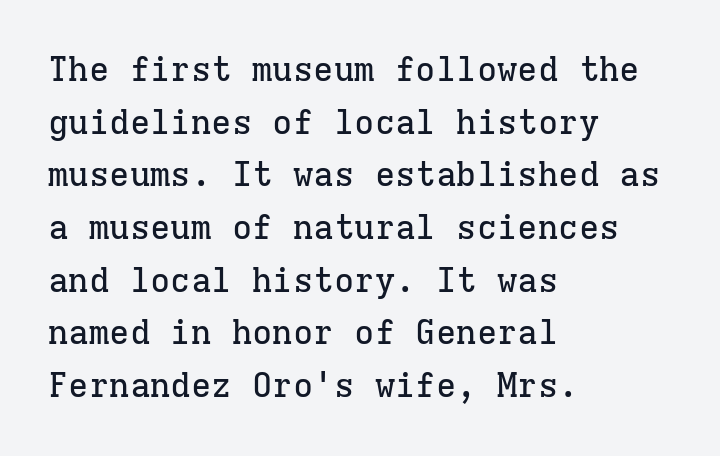
{"serif": "yes", "italic": "no", "width": "normal", "stroke_contrast": "low", "x_height": "medium", "monospaced": "yes", "underline": "no", "align": "left", "line_spacing": "normal", "line_spacing_ratio": 1.55, "letter_spacing": "normal", "letter_spacing_em": 0.0, "glyph_px": 34}
